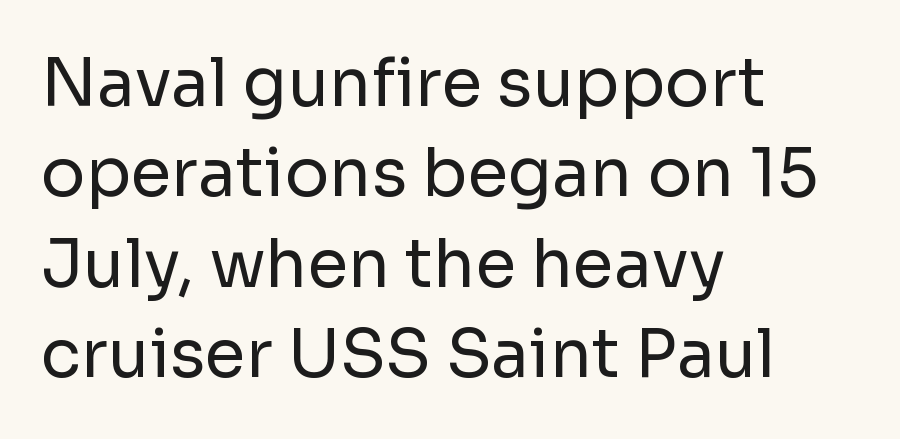
The image shows 66 px regular-weight sans-serif type, upright; set left-aligned, normal line spacing (1.37x), normal letter spacing, not underlined; low stroke contrast and a medium x-height.
